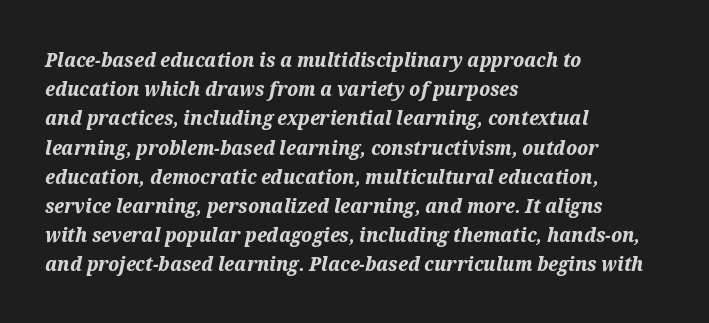
Q: Is the text bold? A: Yes.
Q: Is the text italic (slanted)? A: Yes, it leans right by about 12 degrees.
Q: Is the text underlined? A: No.
Q: How is the paragraph aligned? A: Left-aligned.
Q: Is the spacing between letters normal or unusually wide? A: Normal.
Q: Is the spacing between lines tight, normal or loose? A: Normal.
